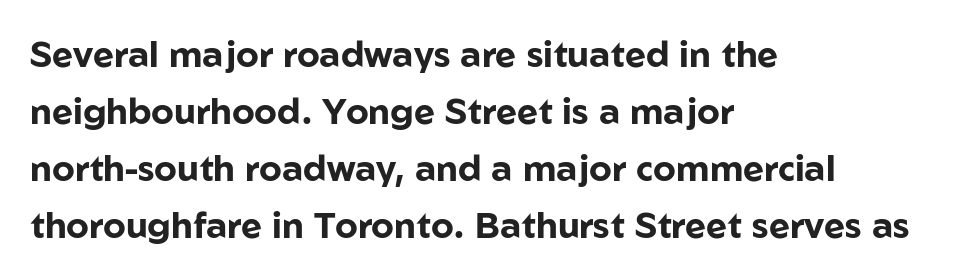
The image shows 36 px bold sans-serif type, upright; set left-aligned, normal line spacing (1.58x), normal letter spacing, not underlined; low stroke contrast and a medium x-height.
